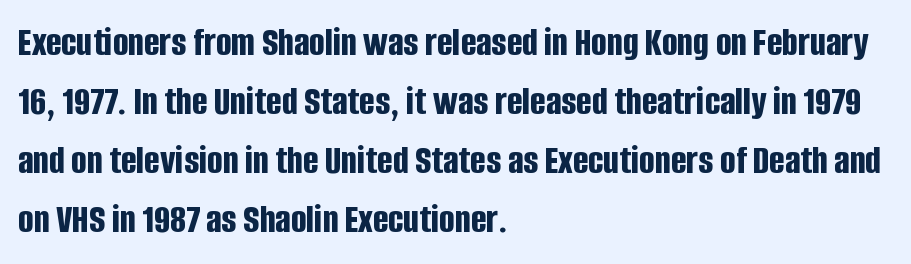
{"serif": "no", "italic": "no", "bold": "yes", "weight": "bold", "width": "condensed", "stroke_contrast": "low", "x_height": "large", "monospaced": "no", "underline": "no", "align": "left", "line_spacing": "normal", "line_spacing_ratio": 1.44, "letter_spacing": "normal", "letter_spacing_em": 0.0, "glyph_px": 41}
